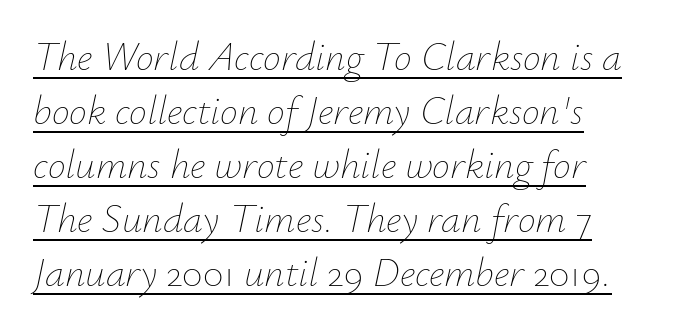
{"italic": "yes", "lean": "right", "slant_degrees": 12, "bold": "no", "weight": "thin", "width": "normal", "stroke_contrast": "low", "x_height": "small", "monospaced": "no", "underline": "yes", "align": "left", "line_spacing": "normal", "line_spacing_ratio": 1.35, "letter_spacing": "normal", "letter_spacing_em": 0.0, "glyph_px": 40}
